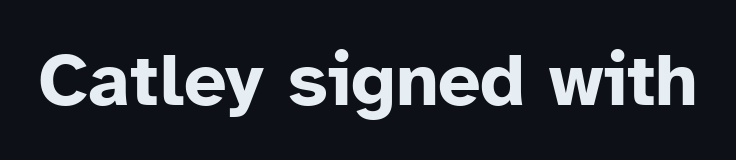
{"serif": "no", "italic": "no", "bold": "yes", "weight": "bold", "width": "normal", "stroke_contrast": "low", "x_height": "medium", "monospaced": "no", "underline": "no", "letter_spacing": "normal", "letter_spacing_em": 0.0, "glyph_px": 75}
